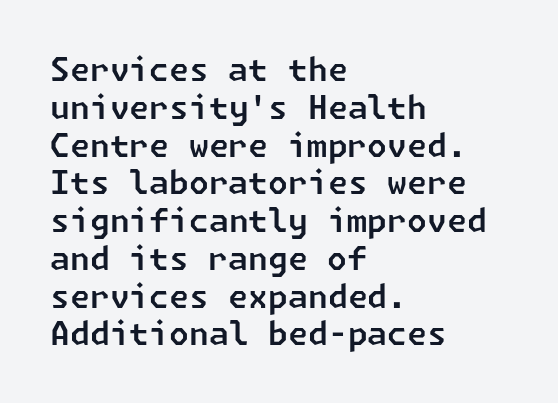
Q: Is the typeface a serif or a sans-serif typeface? A: Sans-serif.
Q: Is the text underlined? A: No.
Q: How is the paragraph aligned? A: Left-aligned.
Q: Is the spacing between letters normal or unusually wide? A: Normal.
Q: Width (condensed, normal, or wide)? A: Normal.
Q: Stroke contrast? A: Low.
Q: x-height? A: Medium.
